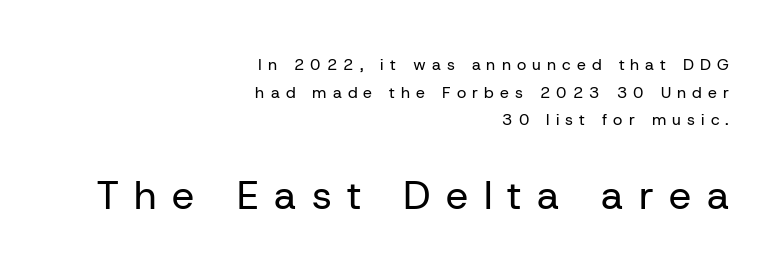
The image shows 40 px regular-weight sans-serif type, upright; set right-aligned, line spacing 1.73x, unusually wide letter spacing (+0.38 em), not underlined; the second (bottom) block is 2.5x larger; low stroke contrast and a medium x-height.
